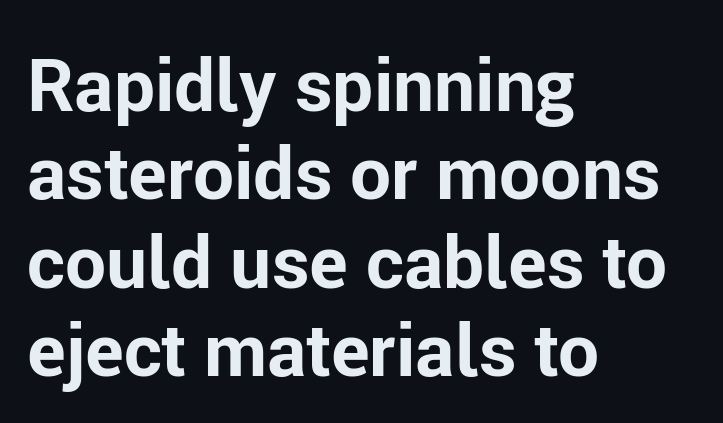
The image shows 73 px bold sans-serif type, upright; set left-aligned, line spacing 1.21x, normal letter spacing, not underlined; low stroke contrast and a medium x-height.
